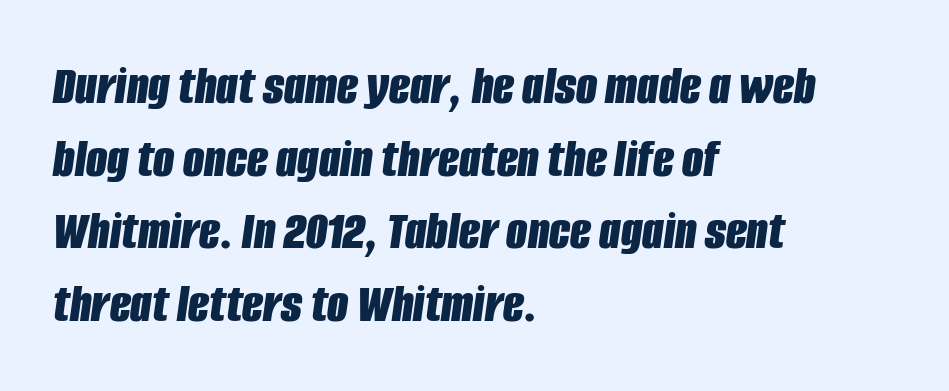
{"italic": "yes", "lean": "right", "slant_degrees": 8, "bold": "yes", "weight": "bold", "width": "condensed", "stroke_contrast": "low", "x_height": "large", "monospaced": "no", "underline": "no", "align": "left", "line_spacing": "normal", "line_spacing_ratio": 1.32, "letter_spacing": "normal", "letter_spacing_em": 0.0, "glyph_px": 55}
